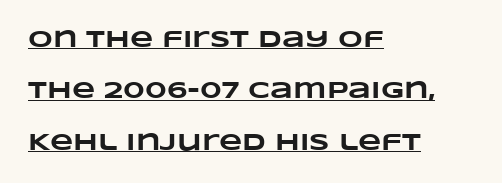
The specimen includes a rule beneath the text block's lines. The lines are spread far apart with generous leading. No extra tracking has been applied to these lines. The strokes are fattened all the way to bold. Alignment: flush left.
